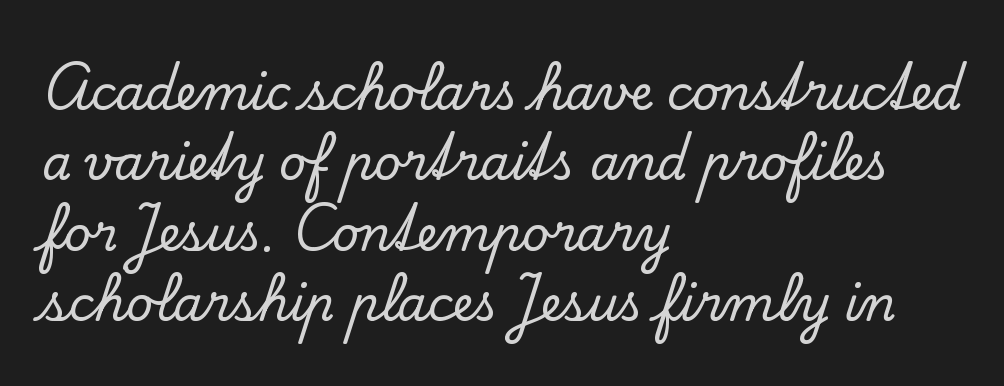
Every row of glyphs begins at an identical x-position on the left. The letters advance in unequal steps, a hallmark of proportional type. The passage shown stacks its lines at a standard gap. Words appear dense and cohesive because spacing is normal.
